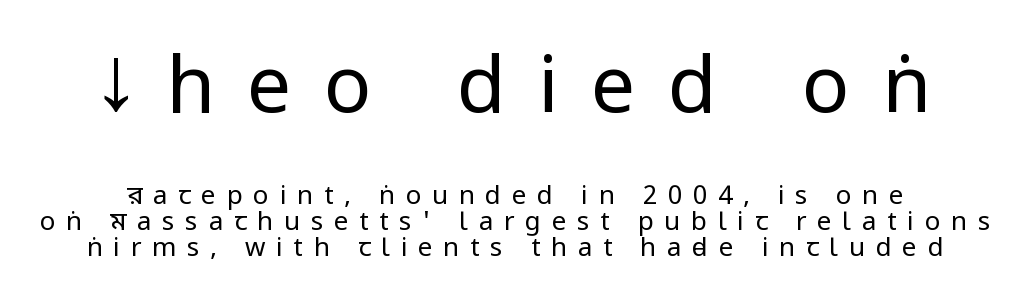
{"serif": "no", "italic": "no", "bold": "no", "weight": "regular", "width": "condensed", "stroke_contrast": "low", "underline": "no", "line_spacing": "tight", "line_spacing_ratio": 0.99, "letter_spacing": "wide", "letter_spacing_em": 0.41, "larger_block": "first", "size_ratio": 3.04, "glyph_px": 79}
